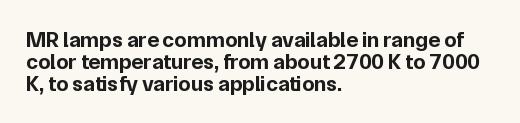
The foot of each line stays bare and open. Observe the ordinary spacing: letters are neighbours, not strangers. Emphasis by weight is at full strength: bold. Line spacing here is tight. The typesetter chose a ragged-right arrangement here. A typesetter would mark this as roman, not italic.
